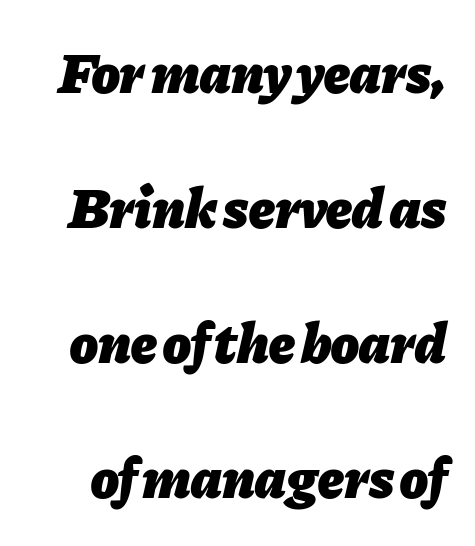
Underline: absent. The leading is generous, giving the passage an open texture. Emphasis-style slanted type is in use. Proportional: the letters do not fall into vertical columns.
